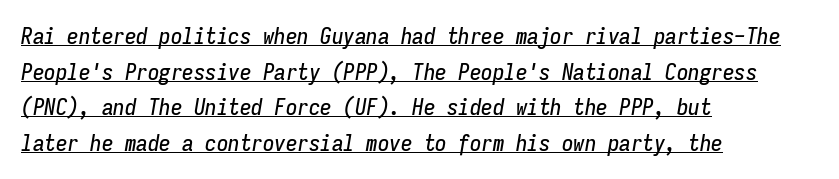
{"italic": "yes", "lean": "right", "slant_degrees": 9, "underline": "yes", "align": "left", "line_spacing": "normal", "line_spacing_ratio": 1.55, "letter_spacing": "normal", "letter_spacing_em": 0.0, "glyph_px": 23}
